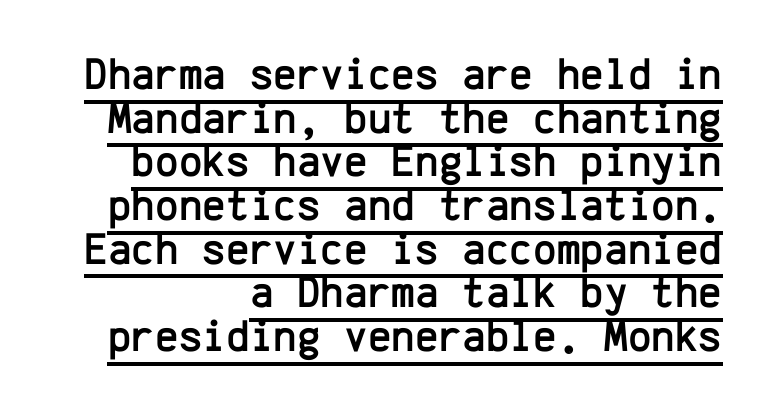
The image shows 45 px sans-serif type, upright, monospaced; set tight line spacing (0.97x), normal letter spacing, underlined; low stroke contrast and a medium x-height.
